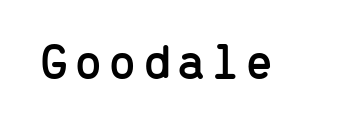
{"serif": "no", "italic": "no", "width": "normal", "stroke_contrast": "low", "x_height": "medium", "monospaced": "yes", "underline": "no", "glyph_px": 51}
